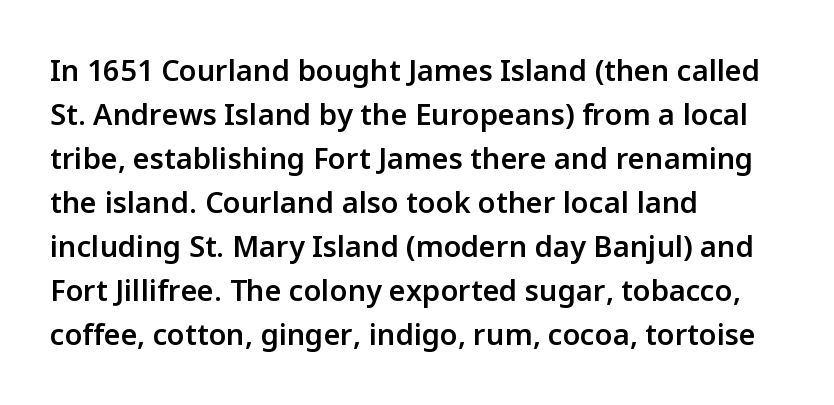
The line texture is even and compact thanks to regular tracking. Every row of glyphs begins at an identical x-position on the left. How heavy is the stroke? Medium-heavy — a semibold, shy of bold. Examine the stroke ends and you'll find no serifs. If you measured baseline to baseline, you'd find a middling distance.
